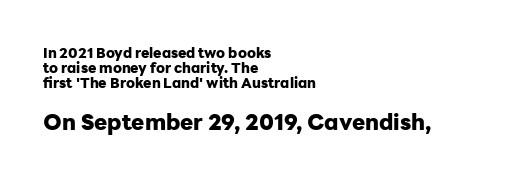
The image shows 22 px bold type, upright; set left-aligned, tight line spacing (1.08x), normal letter spacing, not underlined; the second (bottom) block is 1.57x larger.
